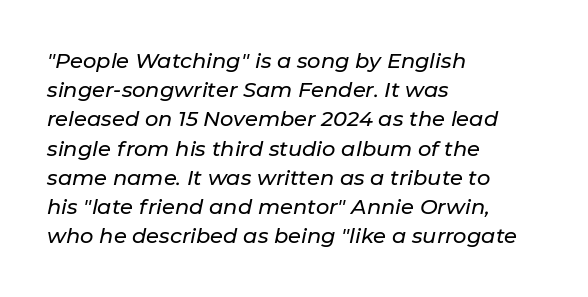
{"italic": "yes", "lean": "right", "slant_degrees": 11, "underline": "no", "align": "left", "line_spacing": "normal", "line_spacing_ratio": 1.39, "letter_spacing": "normal", "letter_spacing_em": 0.0, "glyph_px": 21}
